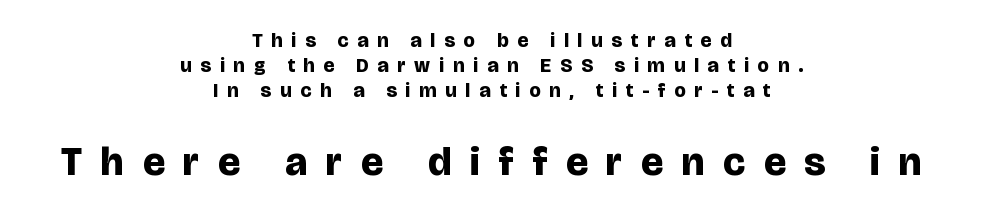
Visually the block forms a symmetrical silhouette, jagged on both flanks. These lines have a slow, spaced-out rhythm from letter to letter. The designer gave the closing block more size than the opening block. Varying glyph widths throughout — classic text-font behaviour. Every stem runs plumb, perpendicular to the baseline. Regarding serifs, this sample does without them.
